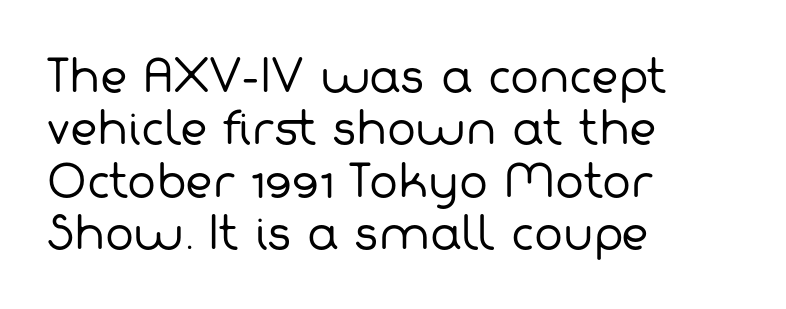
{"serif": "no", "bold": "no", "weight": "regular", "width": "normal", "stroke_contrast": "low", "x_height": "medium", "monospaced": "no", "underline": "no", "align": "left", "line_spacing_ratio": 1.22, "letter_spacing": "normal", "letter_spacing_em": 0.0, "glyph_px": 43}
